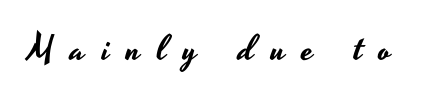
{"serif": "no", "width": "wide", "stroke_contrast": "low", "x_height": "small", "monospaced": "no", "underline": "no", "letter_spacing": "wide", "letter_spacing_em": 0.46, "glyph_px": 36}
